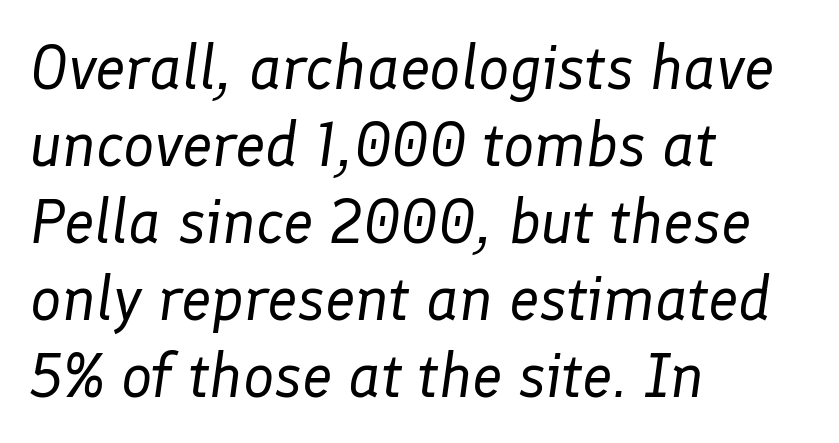
The image shows 62 px regular-weight type, italic (leaning right); set left-aligned, line spacing 1.24x, normal letter spacing, not underlined; low stroke contrast and a medium x-height.
